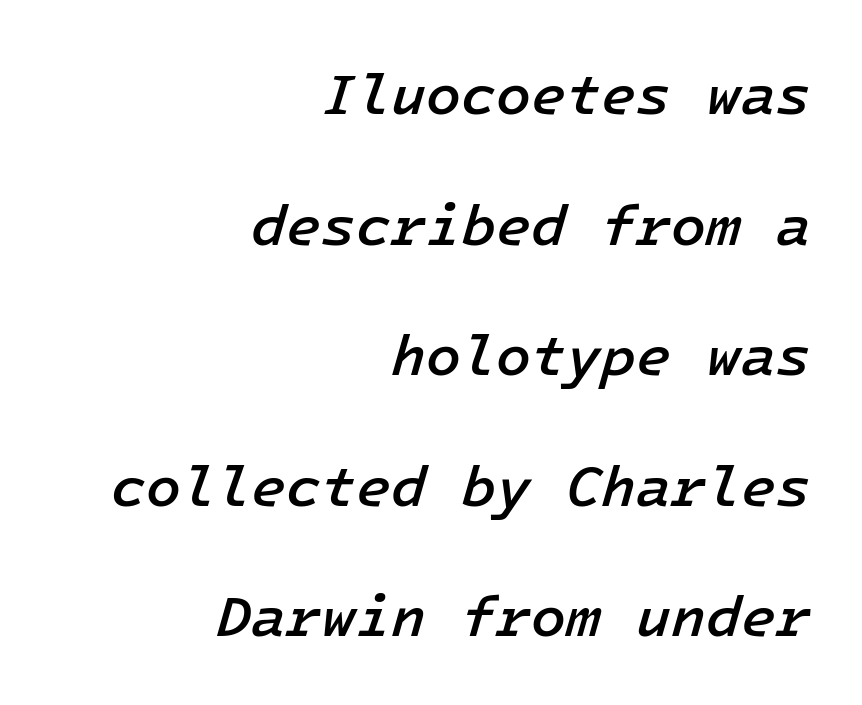
The image shows 57 px semibold type, italic (leaning right); set right-aligned, loose line spacing (2.29x), normal letter spacing, not underlined; low stroke contrast and a medium x-height.
